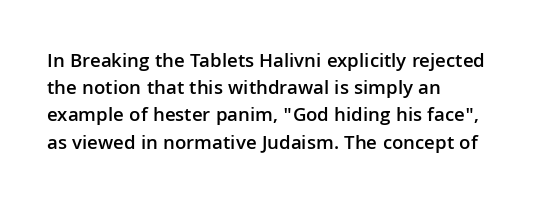
The image shows 20 px text type, upright; set left-aligned, normal line spacing (1.36x), normal letter spacing, not underlined.
